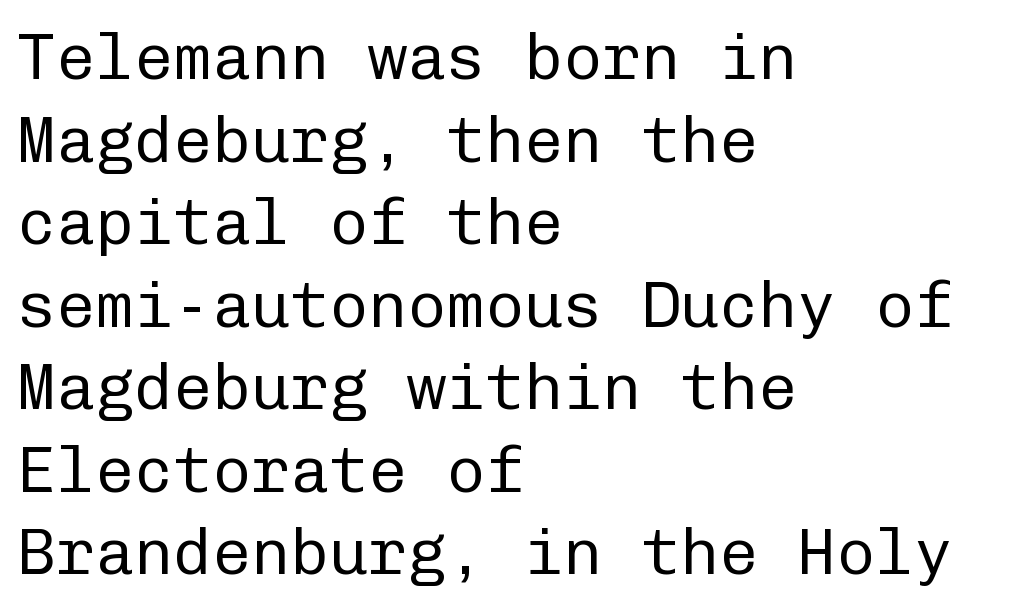
{"serif": "no", "italic": "no", "bold": "no", "weight": "regular", "width": "normal", "stroke_contrast": "low", "x_height": "medium", "monospaced": "yes", "underline": "no", "align": "left", "line_spacing": "normal", "line_spacing_ratio": 1.27, "letter_spacing": "normal", "letter_spacing_em": 0.0, "glyph_px": 65}
